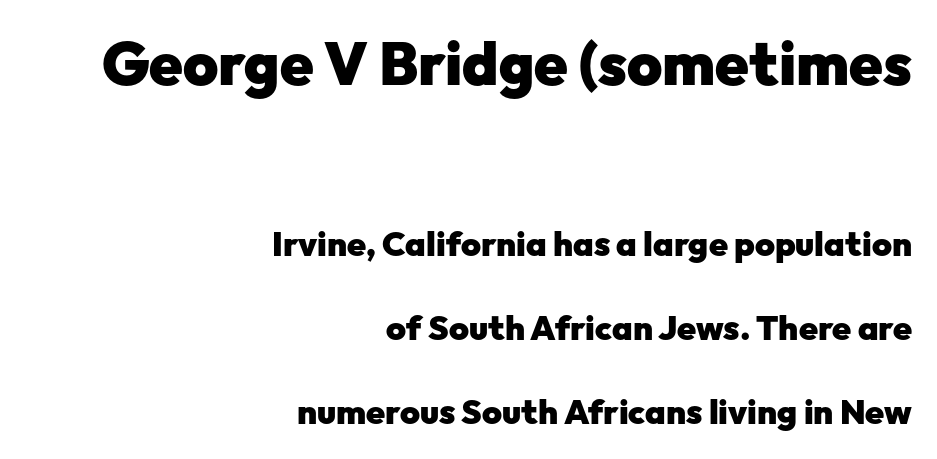
The image shows 60 px heavy sans-serif type, upright; set right-aligned, loose line spacing (2.48x), normal letter spacing, not underlined; the first (top) block is 1.76x larger; low stroke contrast and a medium x-height.
